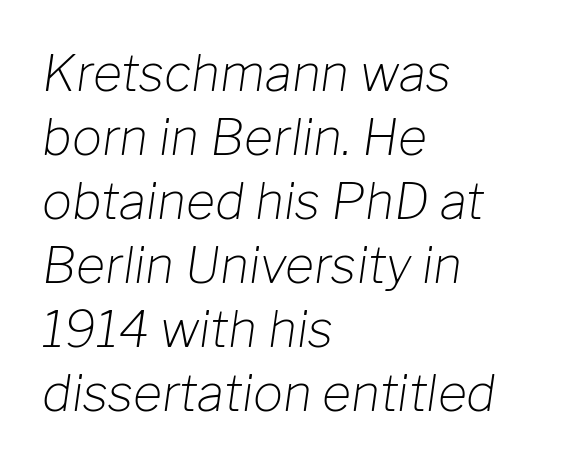
The gaps between neighbouring characters are ordinary and unremarkable. This block has exactly the height ordinary leading produces. Horizontal alignment here is leftward, the default for most running prose. The typeface has the unassuming heft of standard copy or less.
